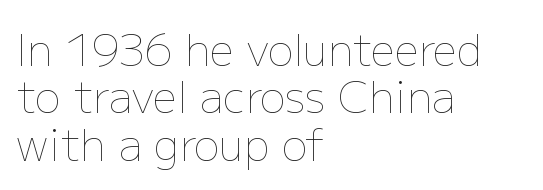
The letters advance in unequal steps, a hallmark of proportional type. Vertical stems look standard width or narrower in stroke. Descender tails drop into unmarked territory. Posture: upright roman.
